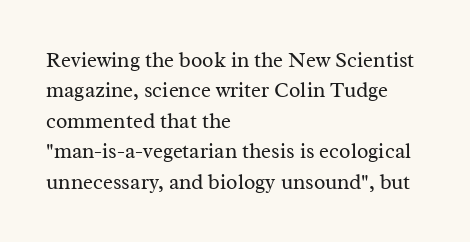
The image shows 21 px text type, upright; set left-aligned, normal line spacing (1.45x), normal letter spacing, not underlined.
